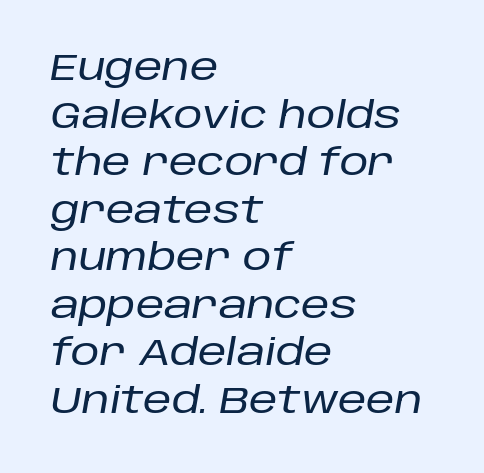
Q: Is the text italic (slanted)? A: Yes, it leans right by about 10 degrees.
Q: Is the text underlined? A: No.
Q: How is the paragraph aligned? A: Left-aligned.
Q: Is the spacing between letters normal or unusually wide? A: Normal.
Q: Is the spacing between lines tight, normal or loose? A: Normal.
Q: Width (condensed, normal, or wide)? A: Normal.
Q: Stroke contrast? A: Low.
Q: x-height? A: Large.
Q: Monospaced? A: No.
